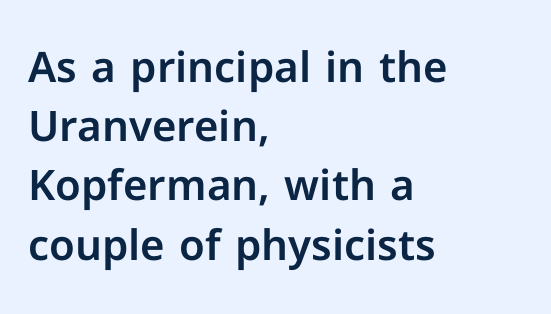
The image shows 42 px sans-serif type, upright; set left-aligned, normal line spacing (1.41x), normal letter spacing, not underlined; low stroke contrast and a medium x-height.
